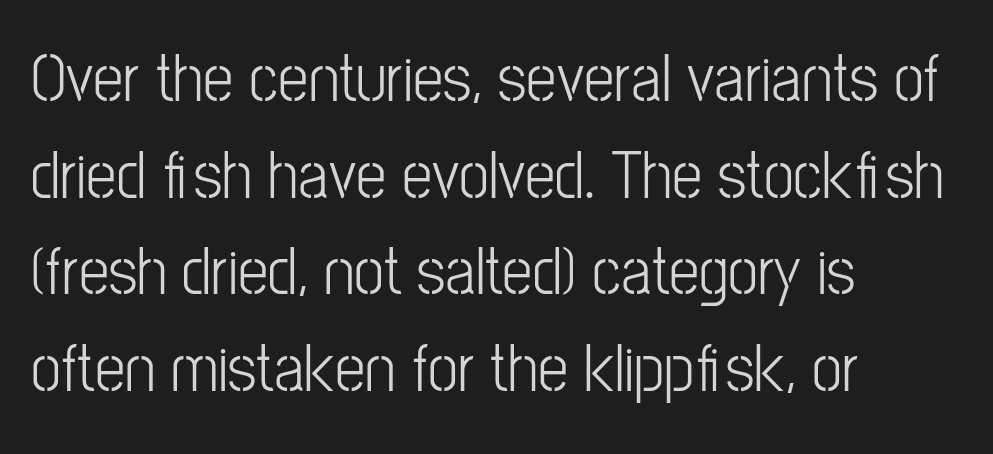
The image shows 68 px light, condensed sans-serif type, upright; set left-aligned, normal line spacing (1.42x), normal letter spacing, not underlined; low stroke contrast and a medium x-height.
